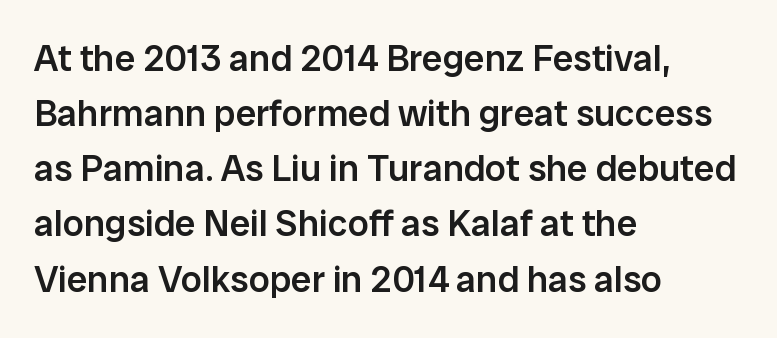
{"serif": "no", "italic": "no", "bold": "semi", "weight": "semibold", "width": "normal", "stroke_contrast": "low", "x_height": "medium", "monospaced": "no", "underline": "no", "align": "left", "line_spacing": "normal", "line_spacing_ratio": 1.49, "letter_spacing": "normal", "letter_spacing_em": 0.0, "glyph_px": 37}
